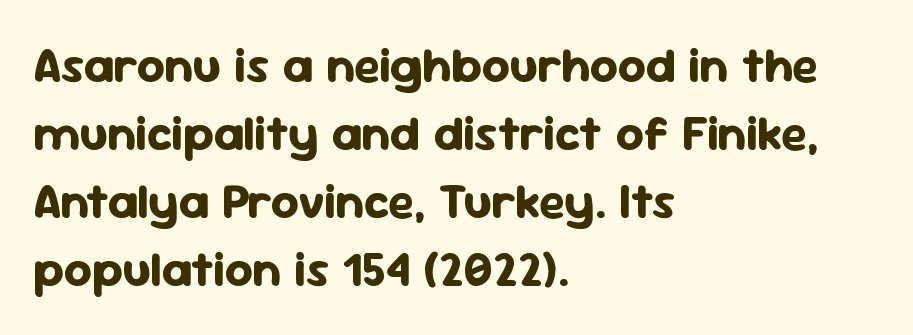
{"serif": "no", "italic": "no", "bold": "yes", "weight": "bold", "width": "normal", "stroke_contrast": "low", "x_height": "medium", "monospaced": "no", "underline": "no", "align": "left", "line_spacing": "normal", "line_spacing_ratio": 1.39, "letter_spacing": "normal", "letter_spacing_em": 0.0, "glyph_px": 49}
